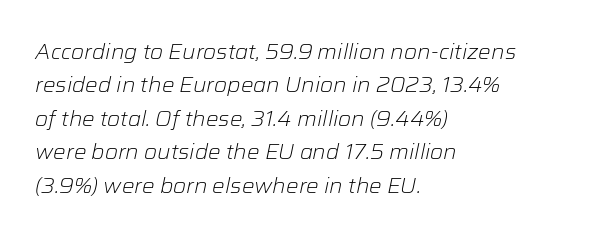
{"italic": "yes", "lean": "right", "slant_degrees": 12, "bold": "no", "underline": "no", "align": "left", "line_spacing": "normal", "line_spacing_ratio": 1.59, "letter_spacing": "normal", "letter_spacing_em": 0.0, "glyph_px": 21}
